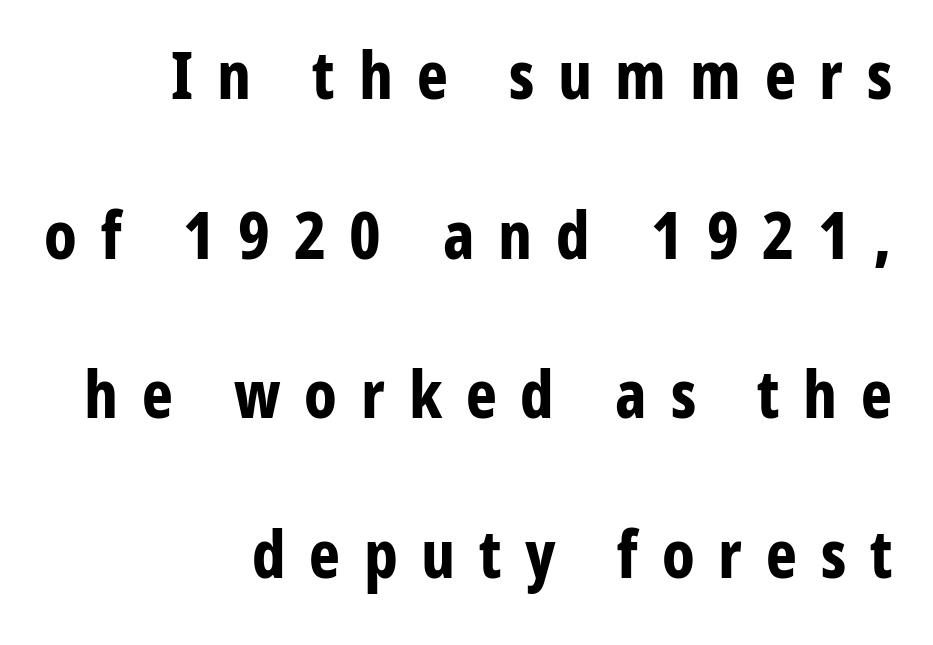
The image shows 66 px bold, condensed sans-serif type, upright; set right-aligned, loose line spacing (2.42x), unusually wide letter spacing (+0.36 em), not underlined; low stroke contrast and a medium x-height.
